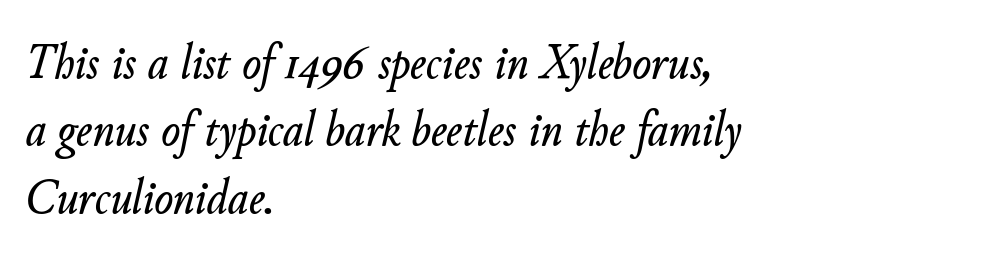
Q: Is the text italic (slanted)? A: Yes, it leans right by about 11 degrees.
Q: Is the text underlined? A: No.
Q: How is the paragraph aligned? A: Left-aligned.
Q: Is the spacing between letters normal or unusually wide? A: Normal.
Q: Is the spacing between lines tight, normal or loose? A: Normal.
Q: Width (condensed, normal, or wide)? A: Normal.
Q: Stroke contrast? A: Low.
Q: x-height? A: Small.
Q: Monospaced? A: No.
